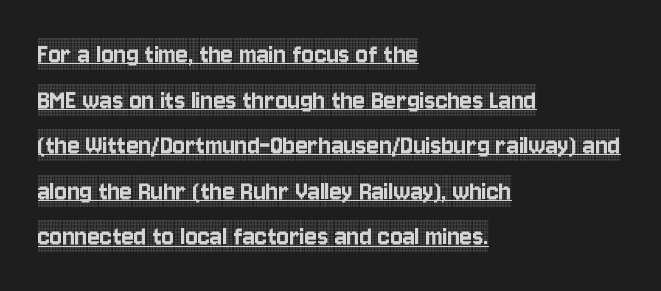
Q: Is the text italic (slanted)? A: No, it is upright.
Q: Is the typeface a serif or a sans-serif typeface? A: Serif.
Q: Is the text underlined? A: Yes.
Q: How is the paragraph aligned? A: Left-aligned.
Q: Is the spacing between letters normal or unusually wide? A: Normal.
Q: Is the spacing between lines tight, normal or loose? A: Normal.
Q: Width (condensed, normal, or wide)? A: Condensed.
Q: x-height? A: Large.
Q: Monospaced? A: No.
